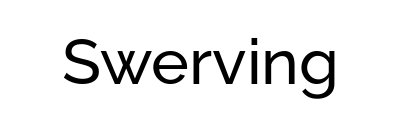
Inter-character spacing is left at the font's built-in metrics. Looks like regular typesetting: each glyph gets only the width it needs. The lettering stays uniformly vertical, giving the passage a roman look. A bare baseline throughout the passage. Observe the absence of serifs on each vertical stroke in this sample.
